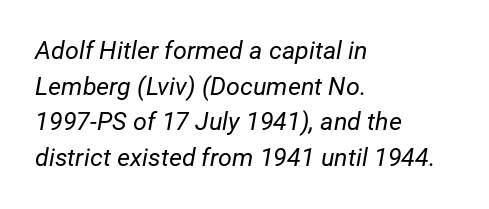
The image shows 25 px text type, italic (leaning right); set left-aligned, normal line spacing (1.43x), normal letter spacing, not underlined.
